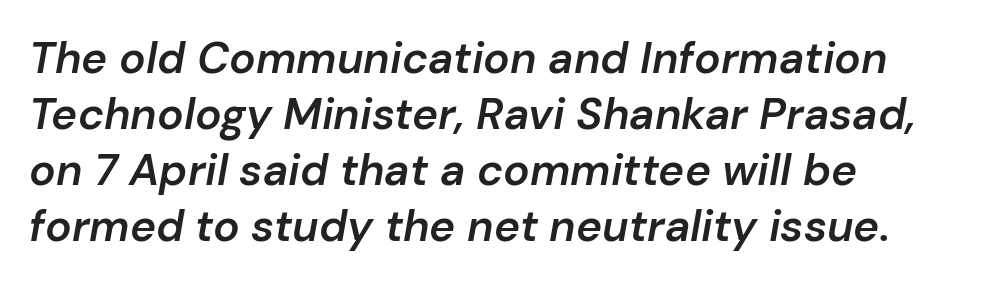
{"italic": "yes", "lean": "right", "slant_degrees": 10, "bold": "semi", "weight": "semibold", "width": "normal", "stroke_contrast": "low", "x_height": "medium", "monospaced": "no", "underline": "no", "align": "left", "line_spacing": "normal", "line_spacing_ratio": 1.27, "letter_spacing": "normal", "letter_spacing_em": 0.0, "glyph_px": 44}
